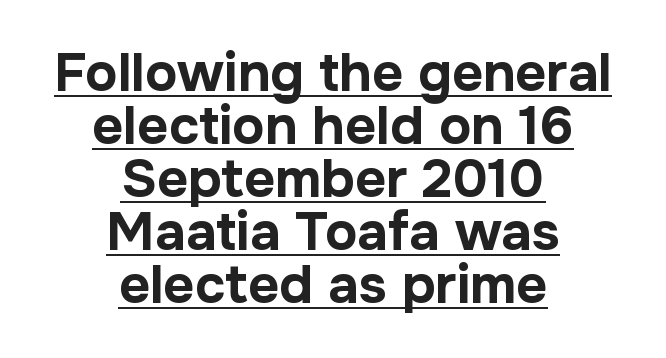
{"serif": "no", "italic": "no", "bold": "yes", "weight": "bold", "width": "normal", "stroke_contrast": "low", "x_height": "medium", "monospaced": "no", "underline": "yes", "align": "center", "line_spacing": "tight", "line_spacing_ratio": 0.98, "letter_spacing": "normal", "letter_spacing_em": 0.0, "glyph_px": 54}
